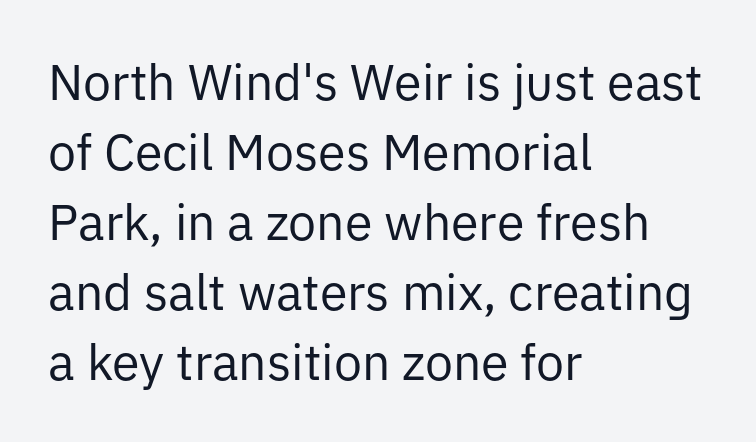
{"serif": "no", "italic": "no", "bold": "no", "weight": "regular", "width": "normal", "stroke_contrast": "low", "x_height": "medium", "monospaced": "no", "underline": "no", "align": "left", "line_spacing": "normal", "line_spacing_ratio": 1.4, "letter_spacing": "normal", "letter_spacing_em": 0.0, "glyph_px": 50}
